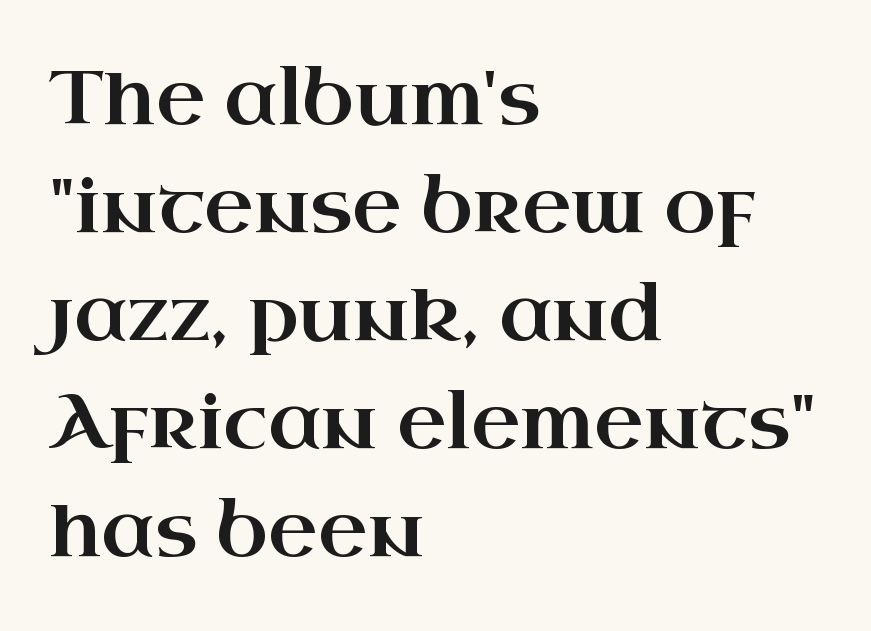
Q: Is the text italic (slanted)? A: No, it is upright.
Q: Is the typeface a serif or a sans-serif typeface? A: Serif.
Q: Is the text underlined? A: No.
Q: How is the paragraph aligned? A: Left-aligned.
Q: Is the spacing between letters normal or unusually wide? A: Normal.
Q: Is the spacing between lines tight, normal or loose? A: Normal.
Q: Width (condensed, normal, or wide)? A: Wide.
Q: Stroke contrast? A: High.
Q: x-height? A: Small.
Q: Monospaced? A: No.
